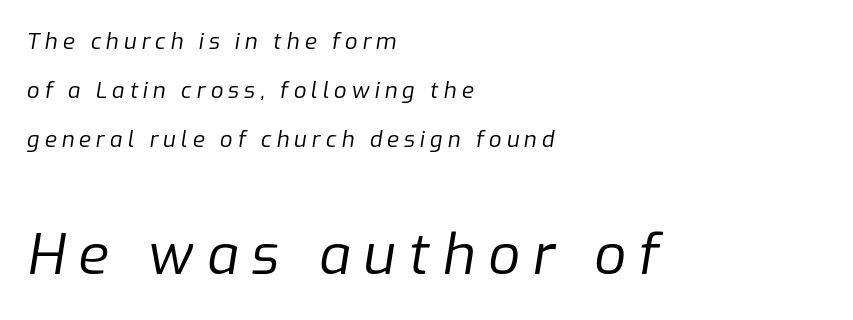
Left-aligned paragraph, ragged on the right. Character widths vary here, with narrow letters taking less room than wide ones. Vertical spacing — loose. Larger block? The one below; the one above is distinctly smaller. Summary of weight: not heavy and not bold.
